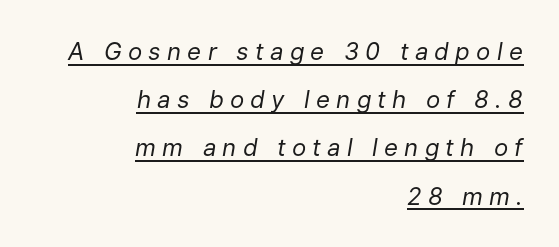
{"italic": "yes", "lean": "right", "slant_degrees": 9, "bold": "no", "underline": "yes", "align": "right", "line_spacing": "loose", "line_spacing_ratio": 2.01, "letter_spacing": "wide", "letter_spacing_em": 0.26, "glyph_px": 24}
